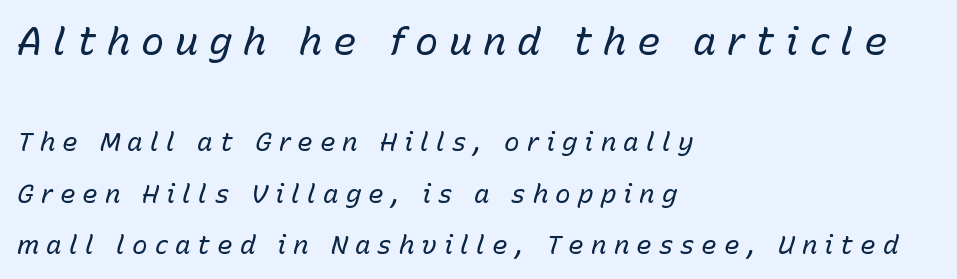
{"italic": "yes", "lean": "right", "slant_degrees": 15, "bold": "no", "weight": "regular", "width": "normal", "stroke_contrast": "low", "x_height": "medium", "monospaced": "no", "underline": "no", "align": "left", "line_spacing": "loose", "line_spacing_ratio": 1.99, "letter_spacing": "wide", "letter_spacing_em": 0.27, "larger_block": "first", "size_ratio": 1.5, "glyph_px": 39}
